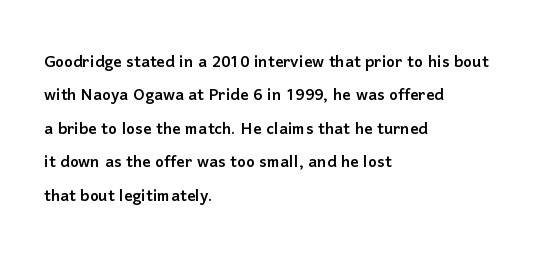
Q: Is the text italic (slanted)? A: No, it is upright.
Q: Is the text underlined? A: No.
Q: How is the paragraph aligned? A: Left-aligned.
Q: Is the spacing between letters normal or unusually wide? A: Normal.
Q: Is the spacing between lines tight, normal or loose? A: Normal.
